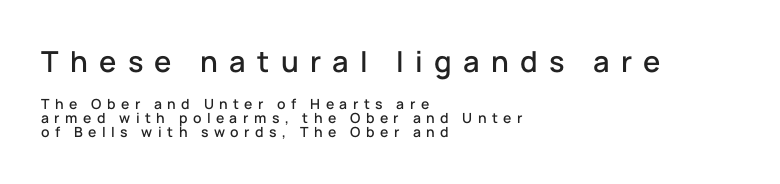
Q: Is the text italic (slanted)? A: No, it is upright.
Q: Is the typeface a serif or a sans-serif typeface? A: Sans-serif.
Q: Is the text underlined? A: No.
Q: How is the paragraph aligned? A: Left-aligned.
Q: Is the spacing between letters normal or unusually wide? A: Unusually wide.
Q: Is the spacing between lines tight, normal or loose? A: Tight.
Q: Which block of text is set in a larger size, the first (top) or the second (bottom)? A: The first (top) one.
Q: Width (condensed, normal, or wide)? A: Normal.
Q: Stroke contrast? A: Low.
Q: x-height? A: Medium.
Q: Monospaced? A: No.
